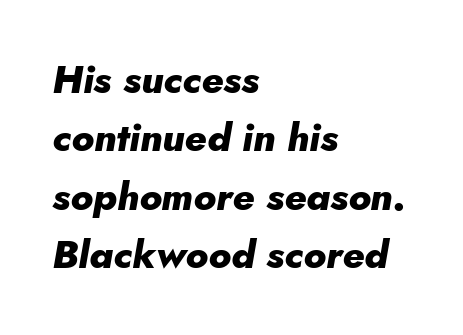
{"italic": "yes", "lean": "right", "slant_degrees": 10, "bold": "yes", "weight": "heavy", "width": "normal", "stroke_contrast": "low", "x_height": "small", "monospaced": "no", "underline": "no", "align": "left", "line_spacing": "normal", "line_spacing_ratio": 1.5, "letter_spacing": "normal", "letter_spacing_em": 0.0, "glyph_px": 39}
